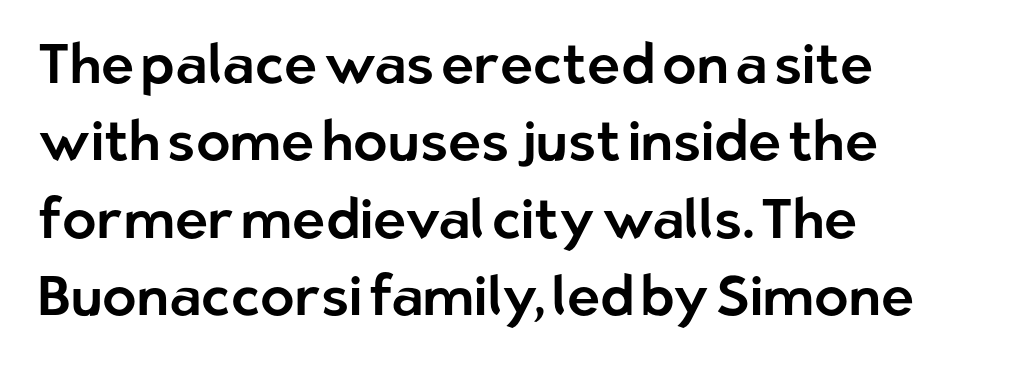
{"serif": "no", "italic": "no", "width": "normal", "stroke_contrast": "low", "x_height": "medium", "monospaced": "no", "underline": "no", "align": "left", "line_spacing": "normal", "line_spacing_ratio": 1.38, "letter_spacing": "normal", "letter_spacing_em": 0.0, "glyph_px": 56}
